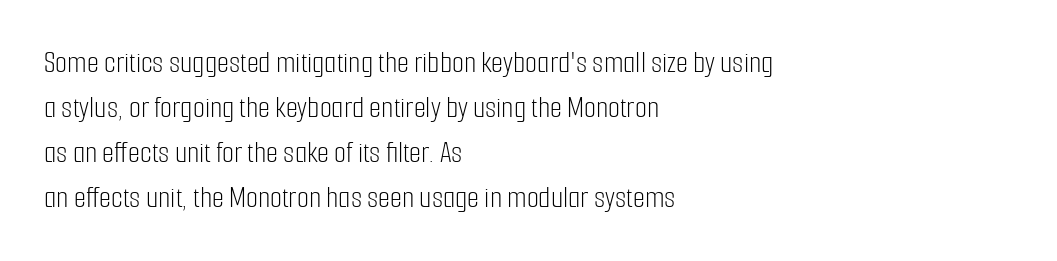
The compositor pushed each line to the left boundary. Horizontal bands of white between lines are of average thickness. The characters are drawn with everyday or finer stroke widths. Quick note: underline off. There is no visible air inserted between adjacent glyphs.
